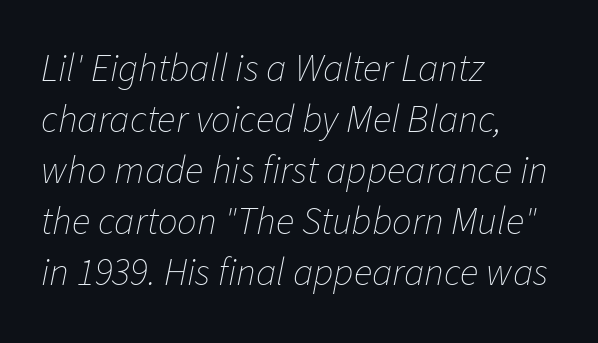
Reading down the block, your eye returns to a fixed left position each line. The glyphs look as if they've been sheared to an angle. Proportional: the letters do not fall into vertical columns. No heavy texture on the line: the type isn't bold. Descenders are the only things crossing below the line.
